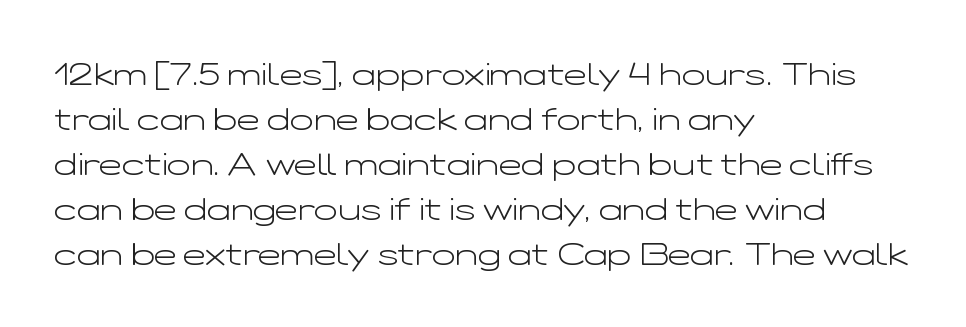
{"serif": "no", "italic": "no", "bold": "no", "weight": "light", "width": "wide", "stroke_contrast": "low", "x_height": "medium", "monospaced": "no", "underline": "no", "align": "left", "line_spacing": "normal", "line_spacing_ratio": 1.45, "letter_spacing": "normal", "letter_spacing_em": 0.0, "glyph_px": 31}
